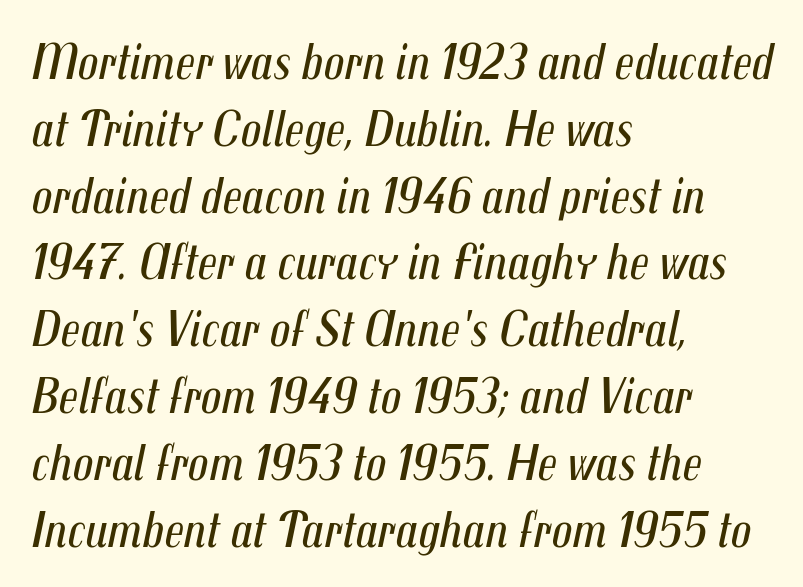
{"italic": "yes", "lean": "right", "slant_degrees": 12, "bold": "no", "weight": "regular", "width": "condensed", "stroke_contrast": "medium", "x_height": "medium", "monospaced": "no", "underline": "no", "align": "left", "line_spacing": "normal", "line_spacing_ratio": 1.31, "letter_spacing": "normal", "letter_spacing_em": 0.0, "glyph_px": 51}
